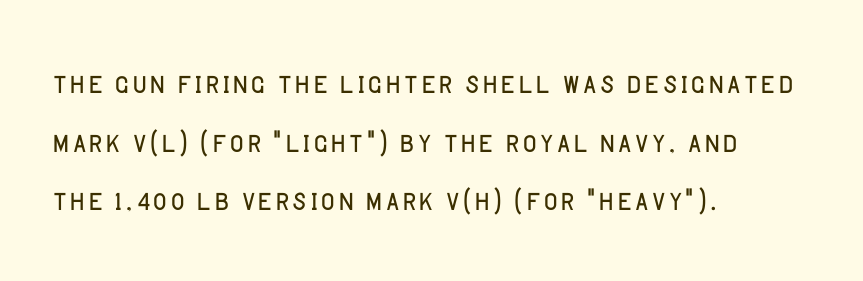
{"serif": "no", "italic": "no", "bold": "no", "weight": "light", "width": "normal", "stroke_contrast": "low", "x_height": "large", "monospaced": "no", "underline": "no", "align": "left", "line_spacing": "normal", "line_spacing_ratio": 1.54, "letter_spacing": "normal", "letter_spacing_em": 0.0, "glyph_px": 38}
